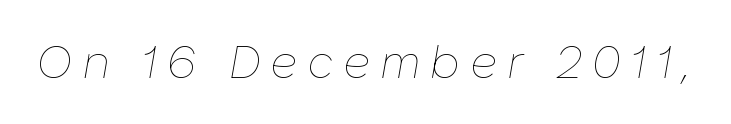
A clean baseline with only descenders dipping below it. Caption: face not bold, strokes unweighted. This sample uses expanded letter spacing, leaving extra air between glyphs. The font's italic variant was chosen for this text.
